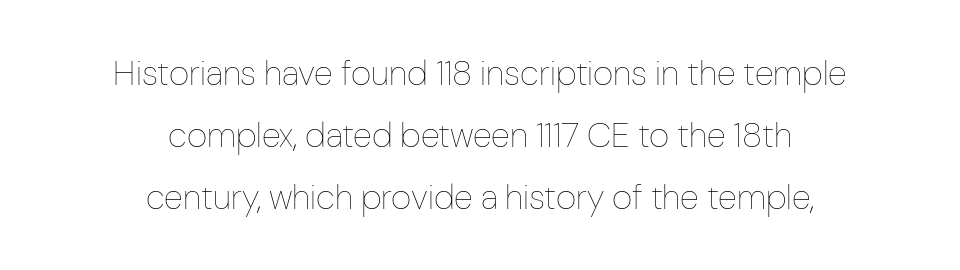
The image shows 35 px thin, condensed type, upright; set centered, line spacing 1.77x, normal letter spacing, not underlined; low stroke contrast and a medium x-height.
